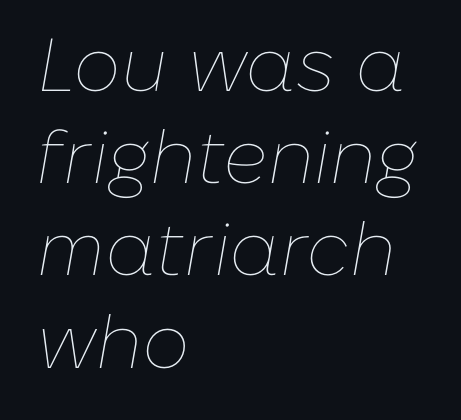
The image shows 75 px thin type, italic (leaning right); set left-aligned, line spacing 1.23x, normal letter spacing, not underlined; low stroke contrast and a medium x-height.
